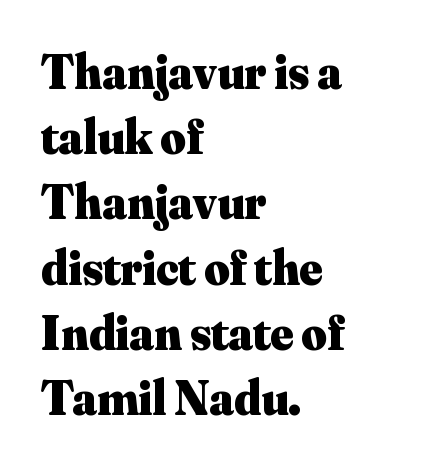
Look at the tracking — it's just the regular setting, nothing added. Each letter's strokes conclude with small projecting serifs. This rendering features lettering with no underline. This is heavy type, rendered in bold. Caption: multi-line text, flush left, ragged right. Think of a printed novel: that variable character pitch is what you see here.
